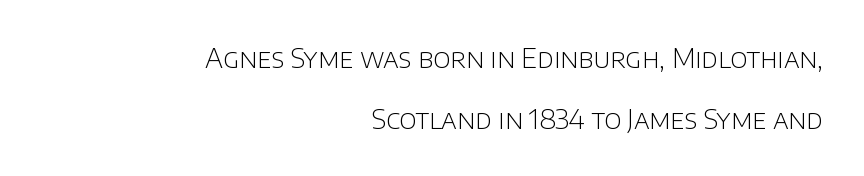
{"italic": "no", "bold": "no", "underline": "no", "align": "right", "line_spacing": "loose", "line_spacing_ratio": 2.34, "letter_spacing": "normal", "letter_spacing_em": 0.0, "glyph_px": 26}
